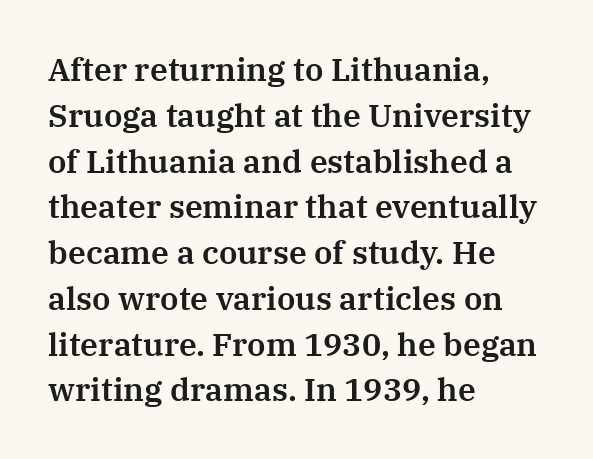
{"serif": "yes", "italic": "no", "width": "normal", "stroke_contrast": "medium", "x_height": "medium", "monospaced": "no", "underline": "no", "align": "left", "line_spacing": "normal", "line_spacing_ratio": 1.43, "letter_spacing": "normal", "letter_spacing_em": 0.0, "glyph_px": 32}
